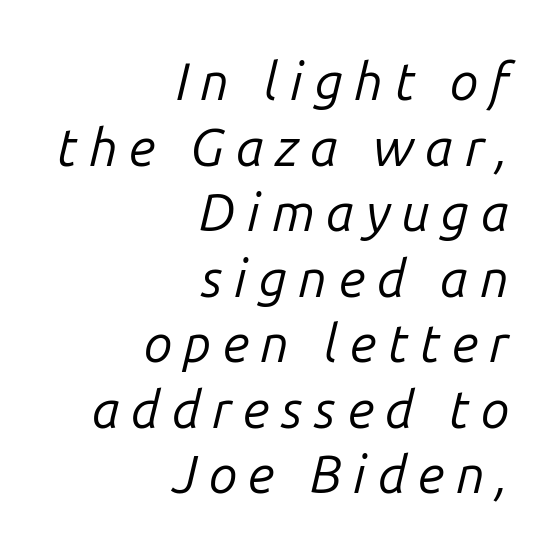
You can tell it's italic because the verticals aren't actually vertical. The block of text has a typical density, with ordinary space between rows. Spacing verdict: proportional, widths tailored to each character. No chunkiness to these letters — they're not bold. The words here are not underlined. Look at the tracking — it's clearly loosened, letters drifting apart.
